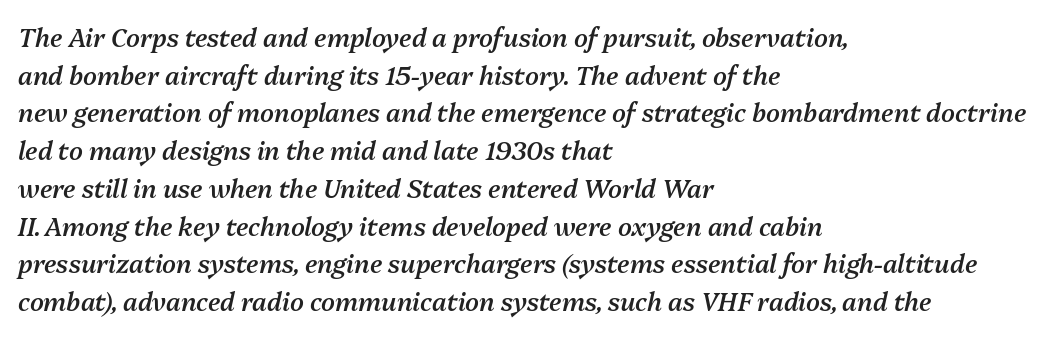
{"italic": "yes", "lean": "right", "slant_degrees": 13, "bold": "semi", "underline": "no", "align": "left", "line_spacing": "normal", "line_spacing_ratio": 1.51, "letter_spacing": "normal", "letter_spacing_em": 0.0, "glyph_px": 25}
